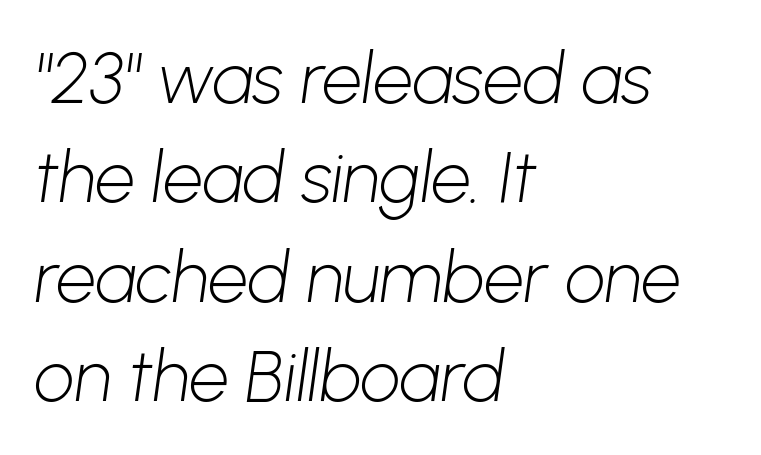
You can tell from the bare stems that sans-serif type was used. The zone under the glyphs is completely vacant. Think standard paragraph weight, or any step lighter than that. Notice how descenders clear the ascenders below comfortably — that's standard leading. Inter-character spacing is left at the font's built-in metrics.
